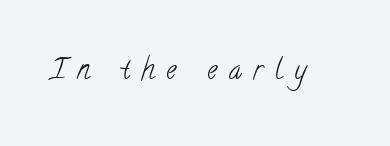
A clean baseline with only descenders dipping below it. Does the type have serifs? Yes, each stem ends in a small foot. How are the letters spaced? Widely, with obvious added tracking. Unbolded letterforms with no extra heft. The letters advance in unequal steps, a hallmark of proportional type.
